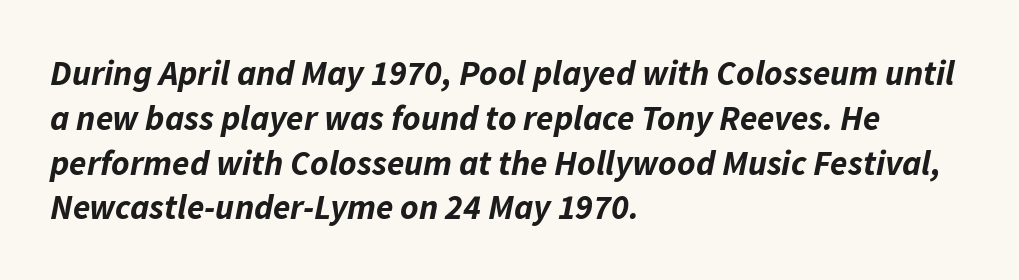
The specimen reads as italic at a glance. Anything drawn beneath the words? Only blank space. Set as a true bold cut, around the 700 mark. Leftover space on each line is placed entirely after the last word. Is there much room between lines? A standard amount, neither cramped nor airy.
